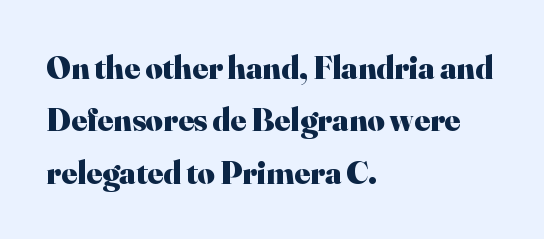
Between one letter and the next there's only the usual sliver of space. Normally led — the rows are evenly, conventionally spaced. The font's upright variant was chosen for this text. Note the varied advance widths — an 'i' is clearly narrower than an 'm'. This is heavy type, rendered in bold.
